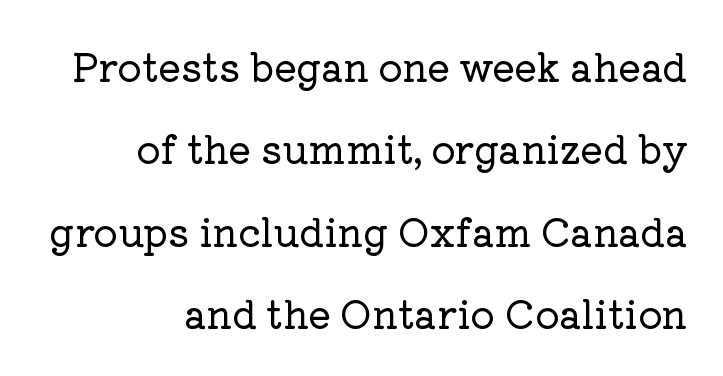
The image shows 38 px serif type, upright; set right-aligned, loose line spacing (2.17x), normal letter spacing, not underlined; low stroke contrast and a medium x-height.
